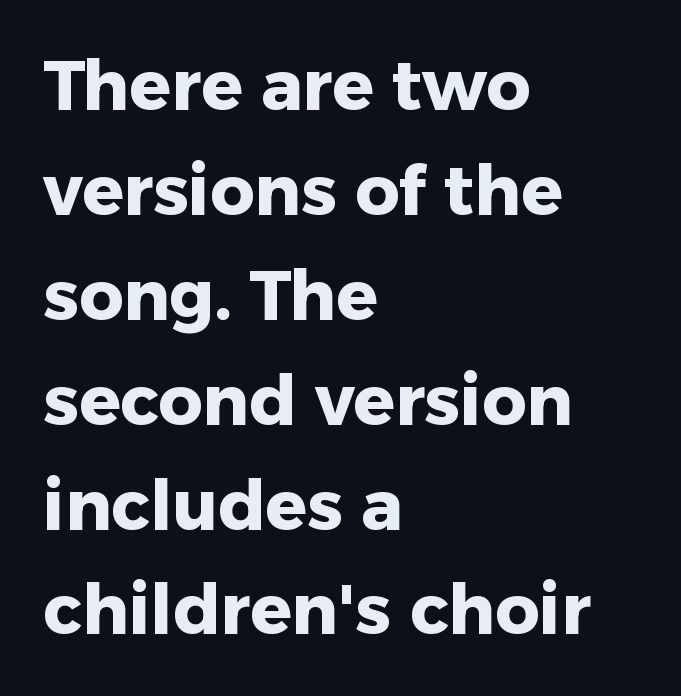
Type without underlining. Look at the tracking — it's just the regular setting, nothing added. Looks like regular typesetting: each glyph gets only the width it needs. Quick note: interline space is typical. The lines in this sample share a left origin and differ only in where they stop. In terms of posture, this sample is upright.
